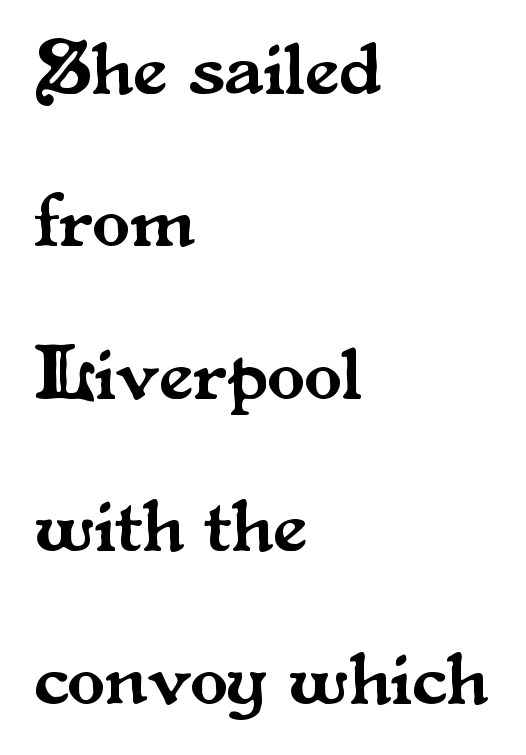
I'd call this a serif setting — the letters wear small feet. The rendering uses a large line-height, opening up the rows. Beneath every word, the page is bare. Varying glyph widths throughout — classic text-font behaviour.
